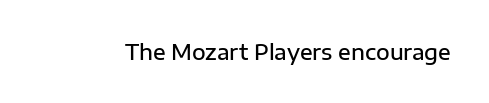
The image shows 21 px text type, upright; set normal letter spacing, not underlined.
